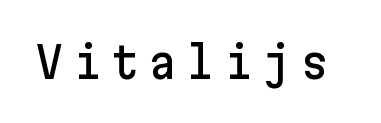
{"serif": "no", "italic": "no", "width": "normal", "stroke_contrast": "low", "x_height": "medium", "underline": "no", "letter_spacing": "wide", "letter_spacing_em": 0.21, "glyph_px": 44}
